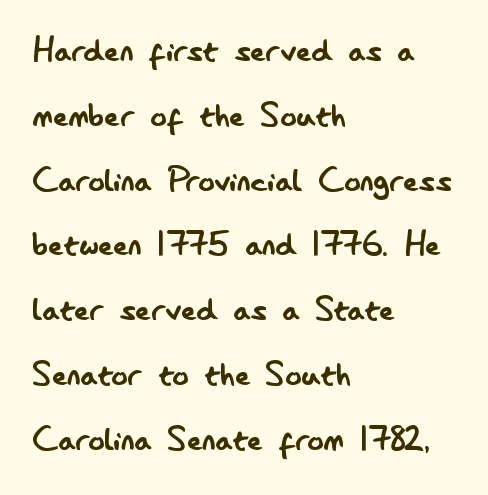
The lines in this sample share a left origin and differ only in where they stop. A sans-serif font was chosen for this passage. Reading down the column, the eye jumps a familiar distance to each next line. Each letter keeps its own natural width here, so spacing adapts to shape. The letters stand upright; this is a roman face.
